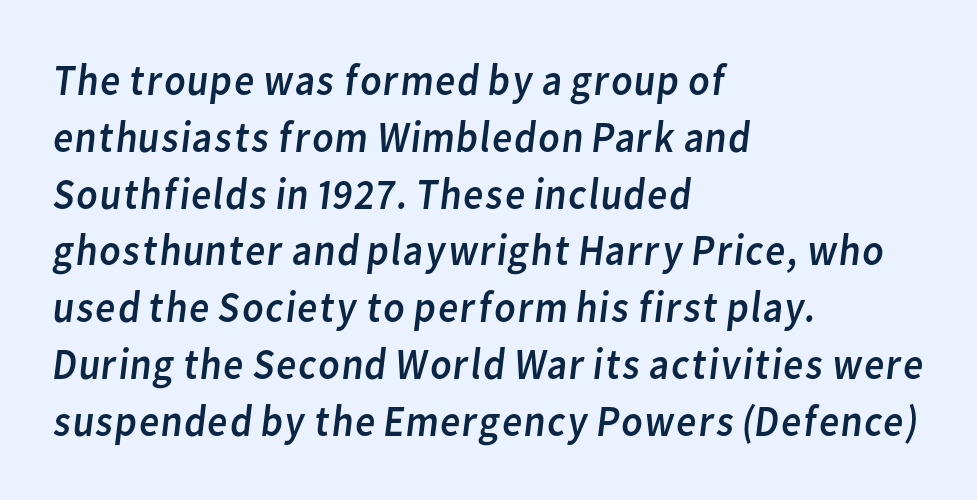
{"serif": "no", "bold": "no", "weight": "regular", "width": "normal", "stroke_contrast": "low", "x_height": "medium", "monospaced": "no", "underline": "no", "align": "left", "line_spacing": "normal", "line_spacing_ratio": 1.29, "letter_spacing": "normal", "letter_spacing_em": 0.0, "glyph_px": 44}
